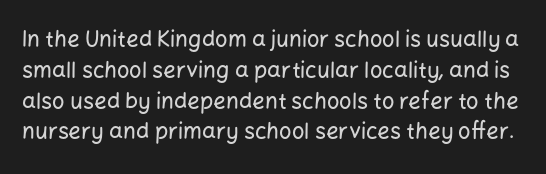
Q: Is the text italic (slanted)? A: No, it is upright.
Q: Is the text underlined? A: No.
Q: Is the spacing between letters normal or unusually wide? A: Normal.
Q: Is the spacing between lines tight, normal or loose? A: Normal.
